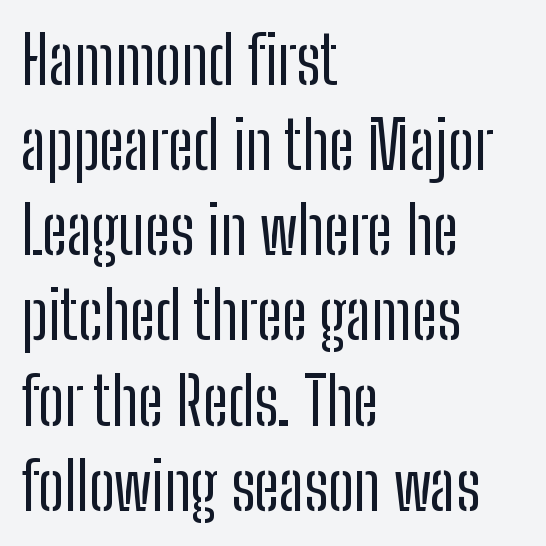
Q: Is the text bold? A: No.
Q: Is the text italic (slanted)? A: No, it is upright.
Q: Is the typeface a serif or a sans-serif typeface? A: Sans-serif.
Q: Is the text underlined? A: No.
Q: How is the paragraph aligned? A: Left-aligned.
Q: Is the spacing between letters normal or unusually wide? A: Normal.
Q: Is the spacing between lines tight, normal or loose? A: Normal.
Q: Width (condensed, normal, or wide)? A: Condensed.
Q: Stroke contrast? A: Low.
Q: x-height? A: Medium.
Q: Monospaced? A: No.
